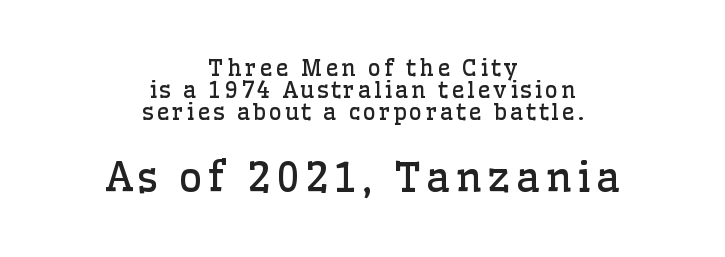
The image shows 41 px regular-weight serif type, upright; set centered, tight line spacing (0.95x), not underlined; the second (bottom) block is 1.78x larger; low stroke contrast and a medium x-height.
